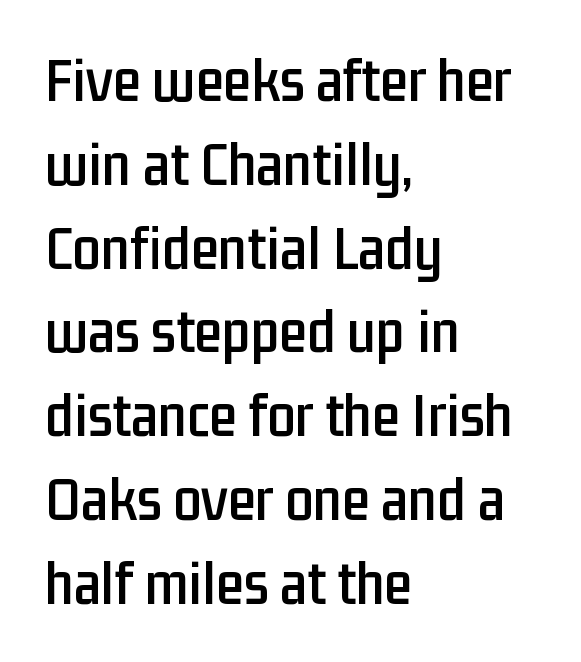
Words appear dense and cohesive because spacing is normal. The letters advance in unequal steps, a hallmark of proportional type. All the whitespace from short lines collects on the right. Students, observe: this is what conventionally led text looks like. Quick note: not italic, upright.
